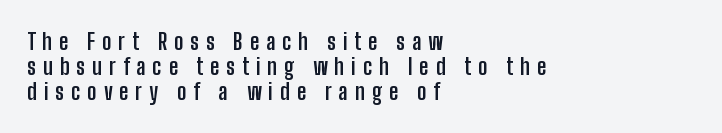
Q: Is the text bold? A: Yes.
Q: Is the text italic (slanted)? A: No, it is upright.
Q: Is the text underlined? A: No.
Q: How is the paragraph aligned? A: Left-aligned.
Q: Is the spacing between letters normal or unusually wide? A: Unusually wide.
Q: Is the spacing between lines tight, normal or loose? A: Tight.
